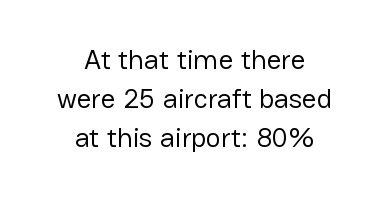
Q: Is the text bold? A: No.
Q: Is the text italic (slanted)? A: No, it is upright.
Q: Is the typeface a serif or a sans-serif typeface? A: Sans-serif.
Q: Is the text underlined? A: No.
Q: How is the paragraph aligned? A: Centered.
Q: Is the spacing between letters normal or unusually wide? A: Normal.
Q: Is the spacing between lines tight, normal or loose? A: Normal.
Q: Width (condensed, normal, or wide)? A: Normal.
Q: Stroke contrast? A: Low.
Q: x-height? A: Medium.
Q: Monospaced? A: No.
